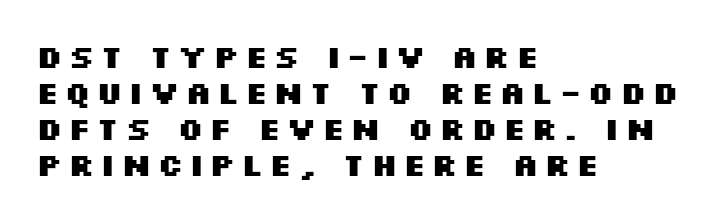
{"serif": "no", "italic": "no", "bold": "yes", "weight": "heavy", "width": "wide", "stroke_contrast": "medium", "x_height": "large", "monospaced": "no", "underline": "no", "align": "left", "line_spacing_ratio": 1.16, "glyph_px": 31}
